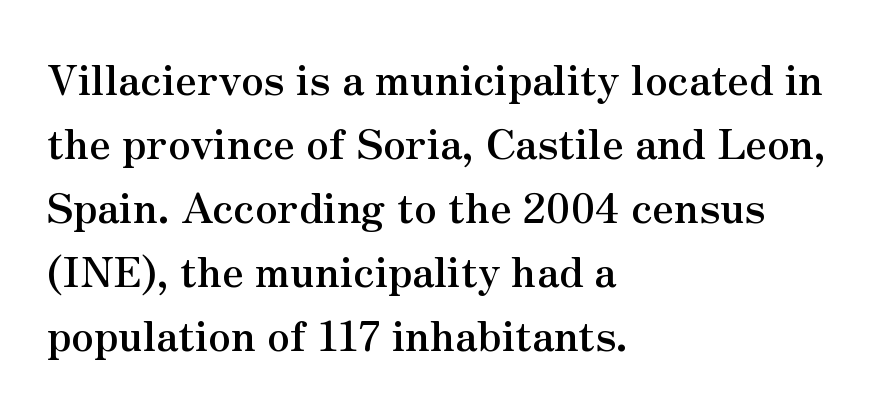
The image shows 41 px semibold serif type, upright; set left-aligned, normal line spacing (1.56x), normal letter spacing, not underlined; medium stroke contrast and a small x-height.
